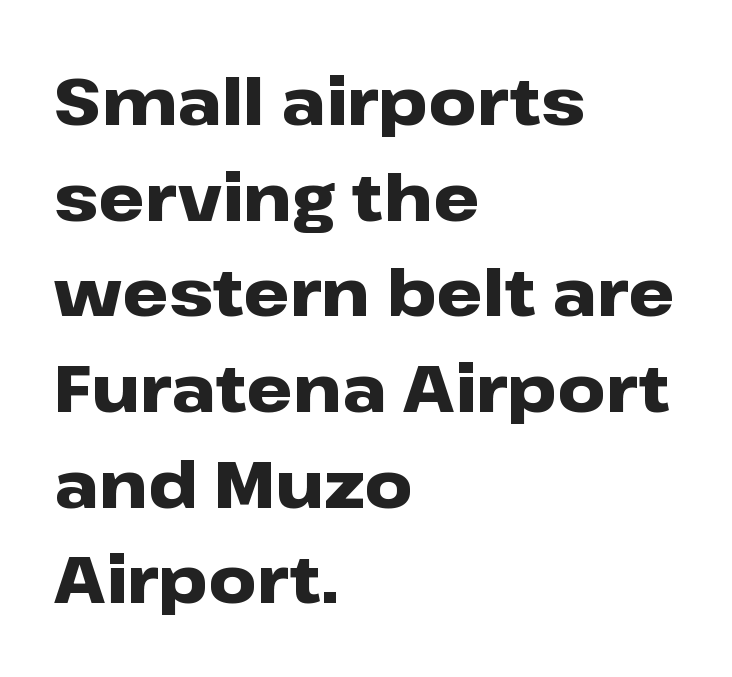
The image shows 66 px heavy, wide sans-serif type, upright; set left-aligned, normal line spacing (1.45x), normal letter spacing, not underlined; low stroke contrast and a medium x-height.
